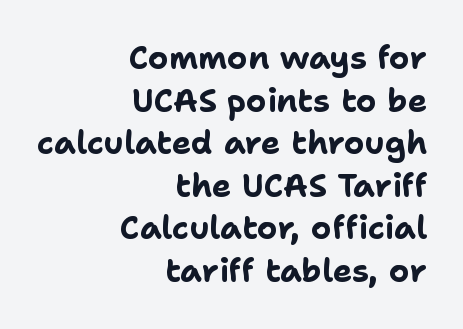
The image shows 32 px bold sans-serif type, upright; set right-aligned, normal line spacing (1.33x), normal letter spacing, not underlined; low stroke contrast and a medium x-height.
